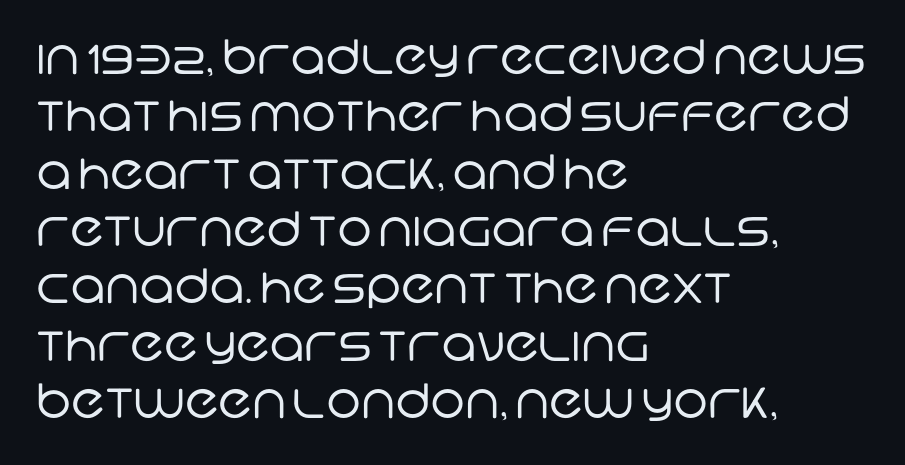
Letterform terminals end flat and unadorned throughout the passage. These lines are rendered in a variable-pitch font. A clean baseline with only descenders dipping below it. Horizontal alignment here is leftward, the default for most running prose.
